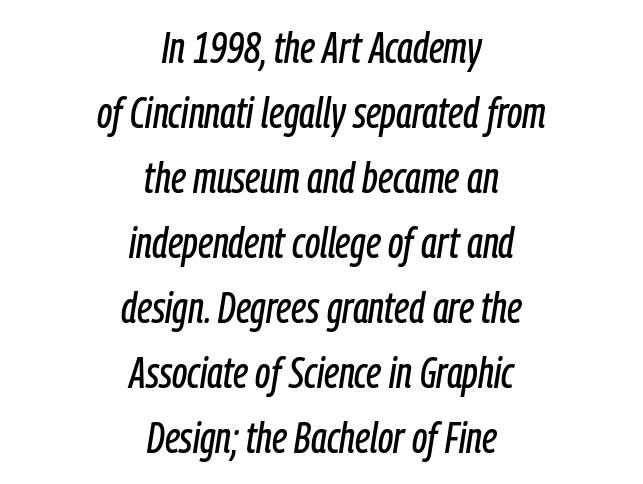
{"italic": "yes", "lean": "right", "slant_degrees": 9, "width": "condensed", "stroke_contrast": "low", "x_height": "medium", "monospaced": "no", "underline": "no", "align": "center", "line_spacing": "normal", "line_spacing_ratio": 1.51, "letter_spacing": "normal", "letter_spacing_em": 0.0, "glyph_px": 43}
